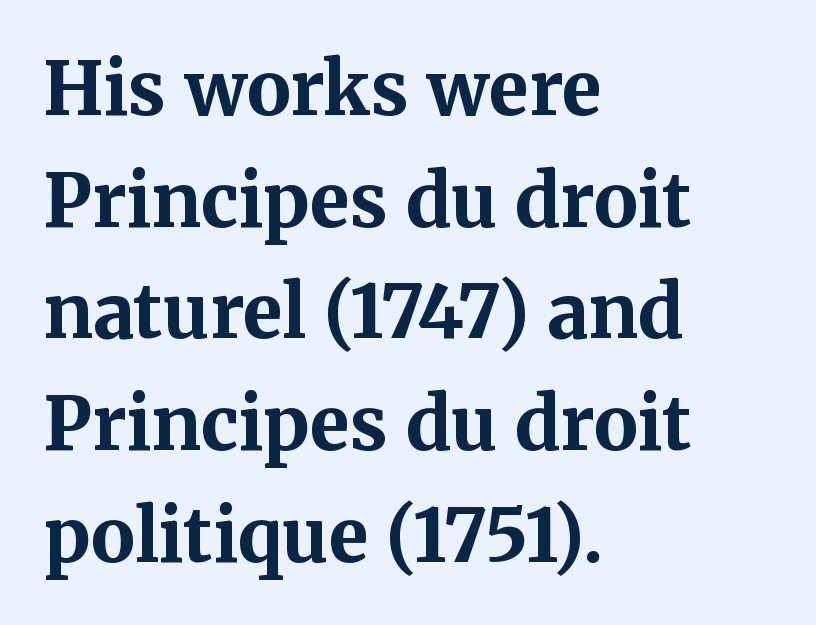
{"serif": "yes", "italic": "no", "bold": "yes", "weight": "bold", "width": "normal", "stroke_contrast": "medium", "x_height": "medium", "monospaced": "no", "underline": "no", "align": "left", "line_spacing": "normal", "line_spacing_ratio": 1.53, "letter_spacing": "normal", "letter_spacing_em": 0.0, "glyph_px": 73}
